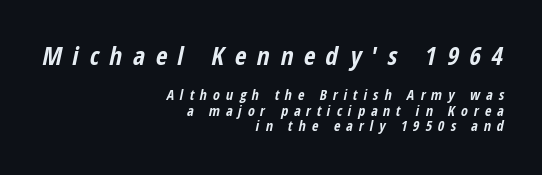
Q: Is the text bold? A: Yes.
Q: Is the text italic (slanted)? A: Yes, it leans right by about 12 degrees.
Q: Is the text underlined? A: No.
Q: How is the paragraph aligned? A: Right-aligned.
Q: Is the spacing between letters normal or unusually wide? A: Unusually wide.
Q: Is the spacing between lines tight, normal or loose? A: Tight.
Q: Which block of text is set in a larger size, the first (top) or the second (bottom)? A: The first (top) one.
